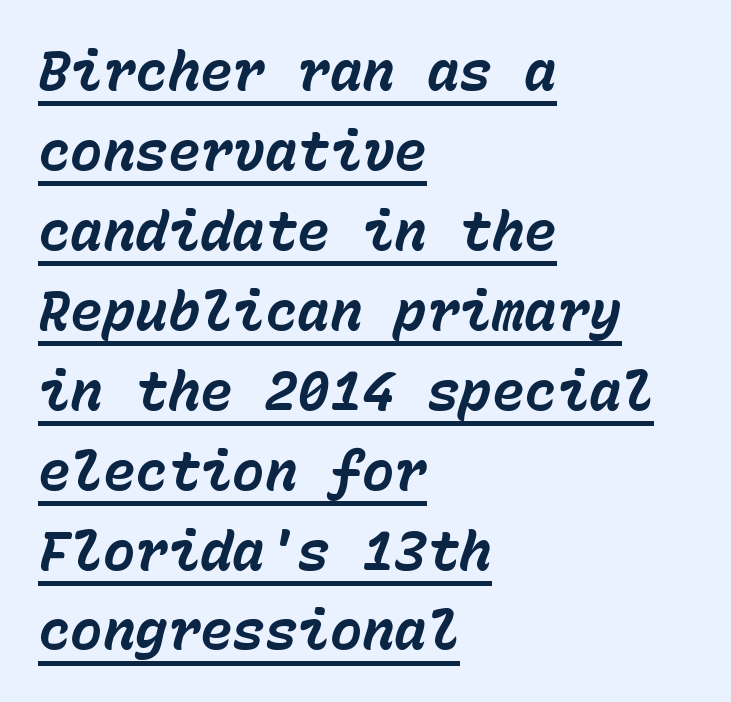
A typesetter would mark this as italic. Words appear dense and cohesive because spacing is normal. Every character here occupies the same horizontal width, giving the sample a typewriter-like rhythm. Look at the stroke-to-counter ratio: heavy, a bold. These lines sit exactly where default settings would place them. The specimen includes a rule beneath the text block's lines.
